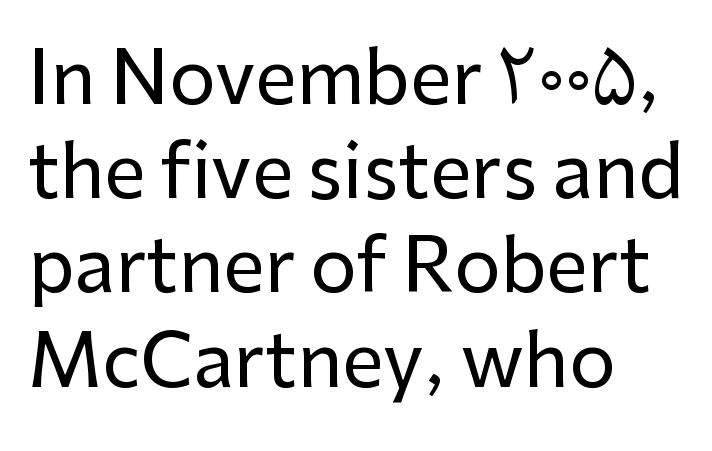
The type family on display is of the sans-serif kind. The letterforms sit shoulder to shoulder at normal distance. The block of text has a typical density, with ordinary space between rows. This is roman type, the default non-slanted kind. Character widths vary here, with narrow letters taking less room than wide ones.
